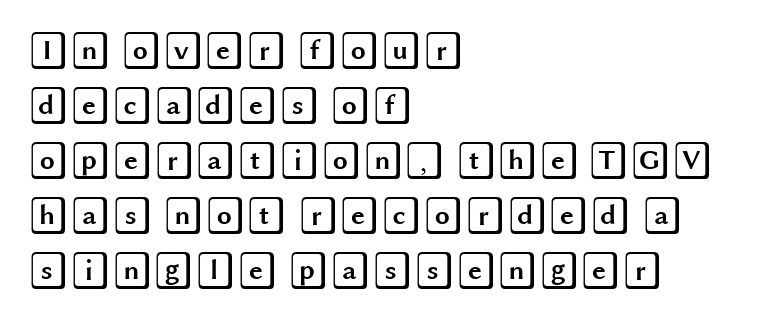
The image shows 38 px wide type, upright; set left-aligned, normal line spacing (1.45x), normal letter spacing, not underlined; a large x-height.
